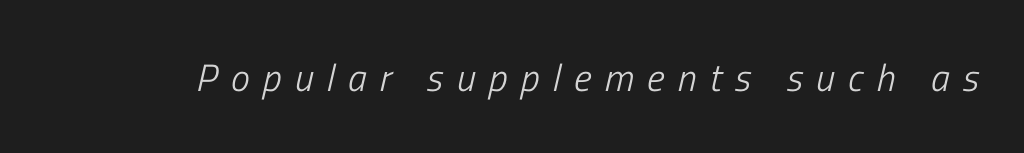
{"italic": "yes", "lean": "right", "slant_degrees": 13, "bold": "no", "weight": "light", "width": "condensed", "stroke_contrast": "low", "x_height": "medium", "monospaced": "no", "underline": "no", "letter_spacing": "wide", "letter_spacing_em": 0.35, "glyph_px": 38}
